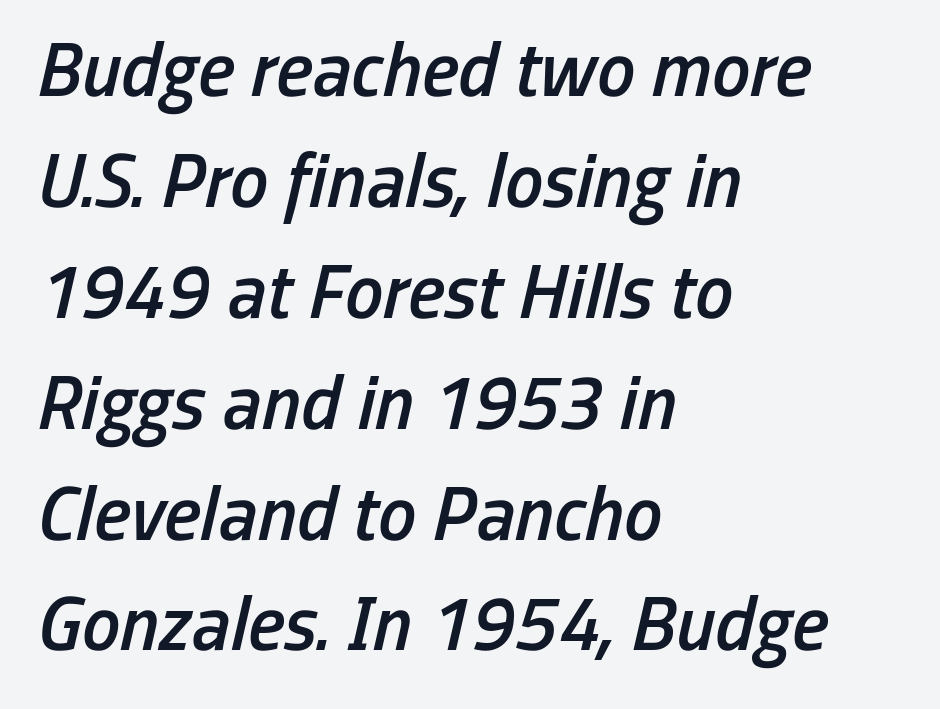
The image shows 77 px semibold, condensed type, italic (leaning right); set left-aligned, normal line spacing (1.44x), normal letter spacing, not underlined; low stroke contrast and a medium x-height.
